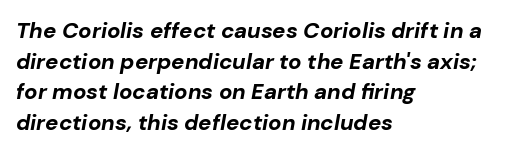
{"italic": "yes", "lean": "right", "slant_degrees": 10, "bold": "yes", "underline": "no", "align": "left", "line_spacing": "normal", "line_spacing_ratio": 1.39, "letter_spacing": "normal", "letter_spacing_em": 0.0, "glyph_px": 22}
